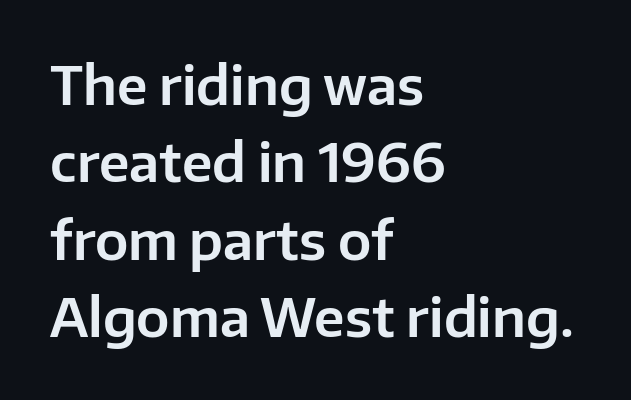
{"serif": "no", "italic": "no", "width": "normal", "stroke_contrast": "low", "x_height": "medium", "monospaced": "no", "underline": "no", "align": "left", "line_spacing": "normal", "line_spacing_ratio": 1.46, "letter_spacing": "normal", "letter_spacing_em": 0.0, "glyph_px": 53}
